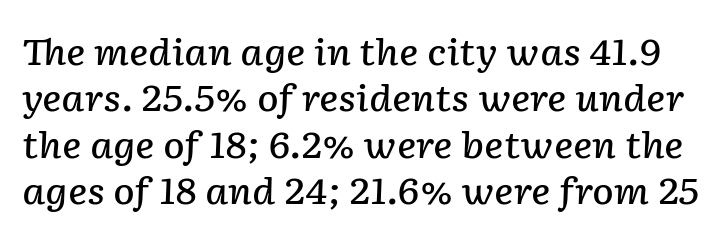
The image shows 36 px semibold type, italic (leaning right); set normal line spacing (1.29x), normal letter spacing, not underlined; low stroke contrast and a medium x-height.
